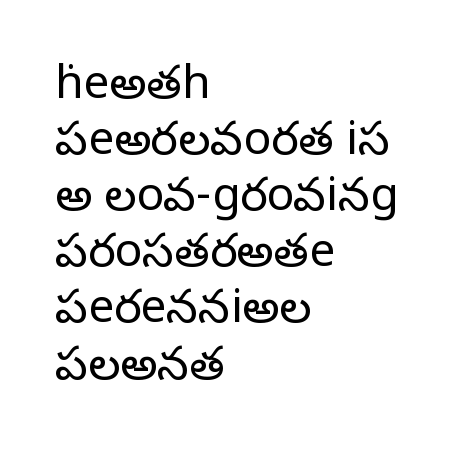
Q: Is the text bold? A: No.
Q: Is the text italic (slanted)? A: No, it is upright.
Q: Is the typeface a serif or a sans-serif typeface? A: Serif.
Q: Is the text underlined? A: No.
Q: How is the paragraph aligned? A: Left-aligned.
Q: Is the spacing between letters normal or unusually wide? A: Normal.
Q: Width (condensed, normal, or wide)? A: Normal.
Q: Stroke contrast? A: Low.
Q: x-height? A: Large.
Q: Monospaced? A: No.
